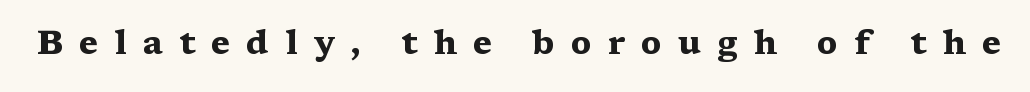
Q: Is the text bold? A: Yes.
Q: Is the text italic (slanted)? A: No, it is upright.
Q: Is the typeface a serif or a sans-serif typeface? A: Serif.
Q: Is the text underlined? A: No.
Q: Is the spacing between letters normal or unusually wide? A: Unusually wide.
Q: Width (condensed, normal, or wide)? A: Wide.
Q: Stroke contrast? A: Medium.
Q: x-height? A: Medium.
Q: Monospaced? A: No.
